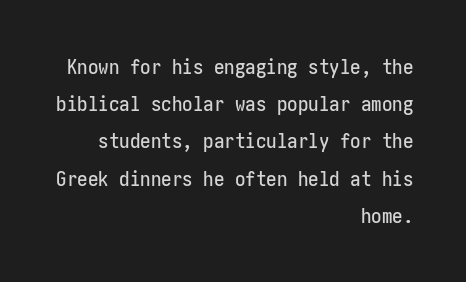
The face used here is rendered with its standard letterfit. Right-aligned paragraph, ragged on the left. The type sits square on the baseline with zero lean. The gap between lines stays unmarked.
